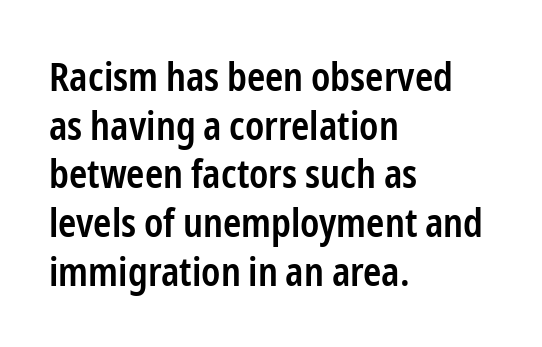
The image shows 39 px semibold, condensed sans-serif type, upright; set left-aligned, normal line spacing (1.25x), normal letter spacing, not underlined; low stroke contrast and a medium x-height.
